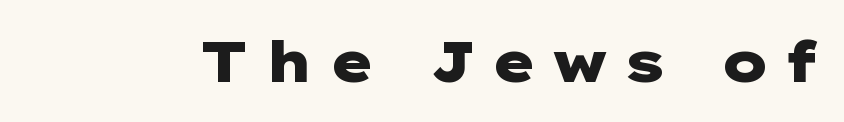
This is heavy type, rendered in bold. A clean baseline with only descenders dipping below it. Characters remain perfectly vertical along every line. The face used here is rendered with a markedly widened letterfit. This sample uses a sans-serif face.
